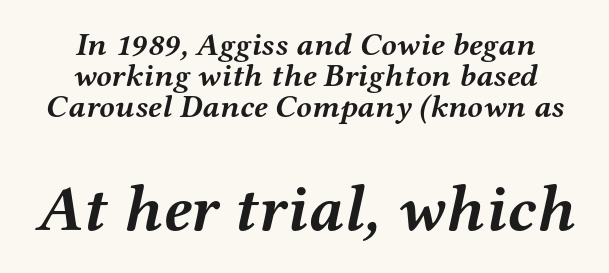
Q: Is the text bold? A: Yes.
Q: Is the text italic (slanted)? A: Yes, it leans right by about 12 degrees.
Q: Is the typeface a serif or a sans-serif typeface? A: Serif.
Q: Is the text underlined? A: No.
Q: How is the paragraph aligned? A: Centered.
Q: Is the spacing between letters normal or unusually wide? A: Normal.
Q: Is the spacing between lines tight, normal or loose? A: Tight.
Q: Which block of text is set in a larger size, the first (top) or the second (bottom)? A: The second (bottom) one.
Q: Width (condensed, normal, or wide)? A: Wide.
Q: Stroke contrast? A: Medium.
Q: x-height? A: Medium.
Q: Monospaced? A: No.
